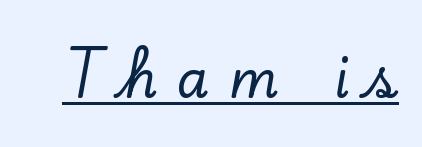
Proportional: the letters do not fall into vertical columns. A baseline rule has been typeset under these characters. A typesetter would call this heavily tracked-out type.
